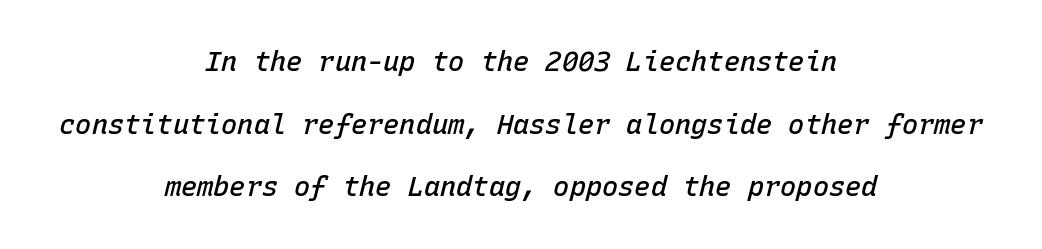
Q: Is the text bold? A: Semi-bold.
Q: Is the text italic (slanted)? A: Yes, it leans right by about 15 degrees.
Q: Is the text underlined? A: No.
Q: How is the paragraph aligned? A: Centered.
Q: Is the spacing between letters normal or unusually wide? A: Normal.
Q: Is the spacing between lines tight, normal or loose? A: Loose.
